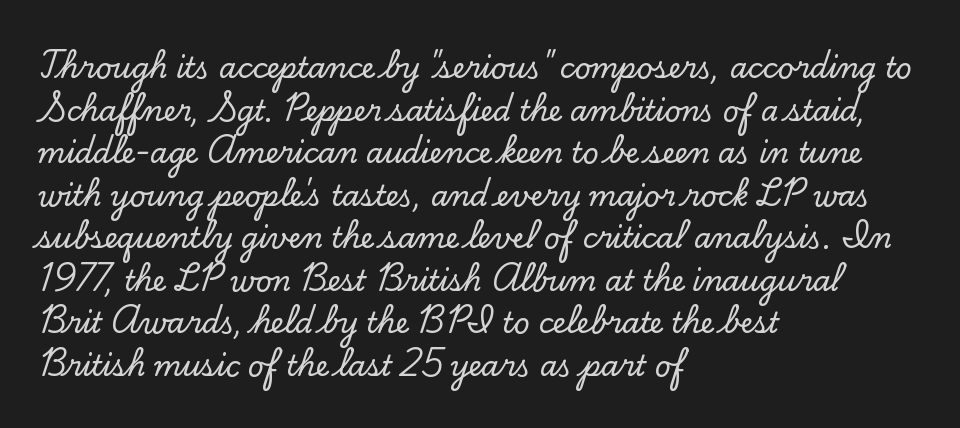
The type family on display is of the serif kind. Words appear dense and cohesive because spacing is normal. Looks like regular typesetting: each glyph gets only the width it needs. Typeset ragged right — the left edge is the straight one. These lines sit exactly where default settings would place them.
